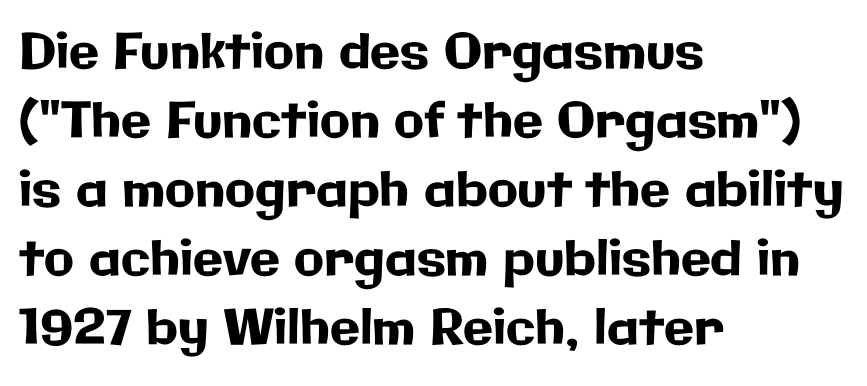
The paragraph shown leans on its left margin. Beneath every word, the page is bare. This is the regular roman posture of the typeface. Students, observe: this is what conventionally led text looks like. A typesetter would call this zero additional tracking.
